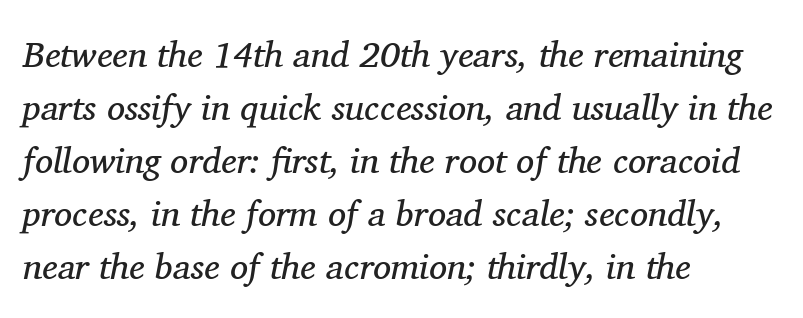
If you drew a ruler down the left edge, every line would touch it. The space beneath each line is pristine and unruled. A typesetter would call this proportional, since set widths differ per character. In terms of posture, this sample is oblique.
